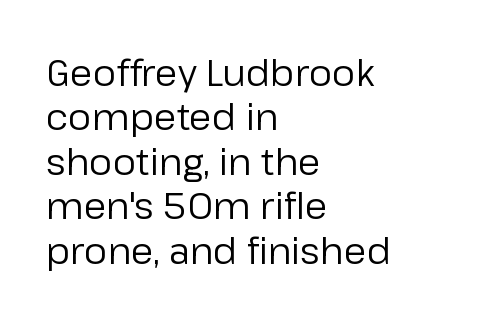
The image shows 37 px regular-weight sans-serif type, upright; set left-aligned, line spacing 1.2x, normal letter spacing, not underlined; low stroke contrast and a medium x-height.
